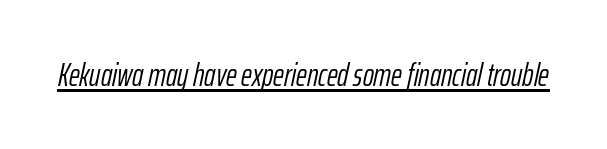
The face used here is proportionally spaced, like ordinary book or web type. Compared with typical body copy, the letter spacing here is the same. The weight would be labelled regular, book, light, or lighter still. The passage shown is underscored from start to finish. The lettering tilts uniformly, giving the passage an italic look.
